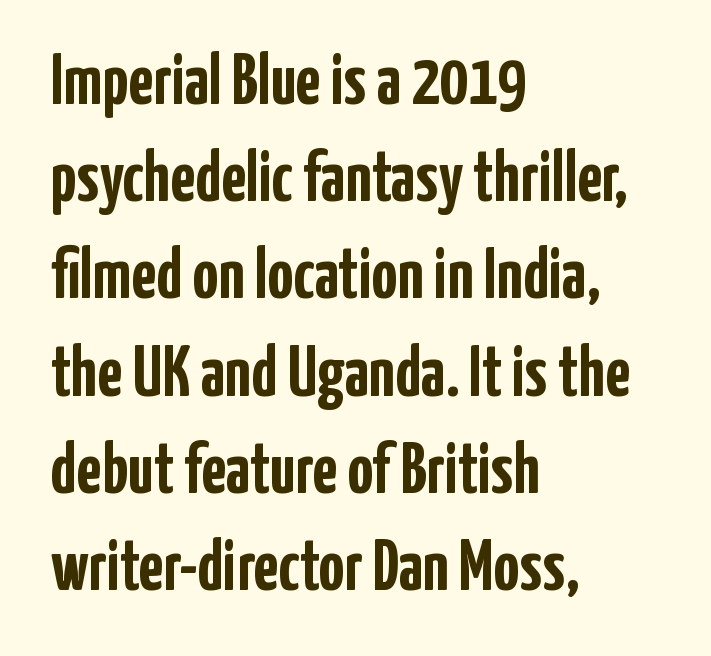
Q: Is the text bold? A: Yes.
Q: Is the text italic (slanted)? A: No, it is upright.
Q: Is the typeface a serif or a sans-serif typeface? A: Sans-serif.
Q: Is the text underlined? A: No.
Q: How is the paragraph aligned? A: Left-aligned.
Q: Is the spacing between letters normal or unusually wide? A: Normal.
Q: Is the spacing between lines tight, normal or loose? A: Normal.
Q: Width (condensed, normal, or wide)? A: Condensed.
Q: Stroke contrast? A: Low.
Q: x-height? A: Medium.
Q: Monospaced? A: No.
